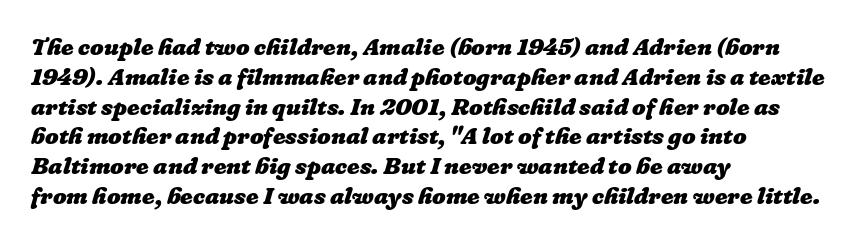
There is no visible air inserted between adjacent glyphs. Its strokes are broad and dark, the hallmark of bold type. Compared with a centered layout, this one pins lines to the left instead. Letters rest on an invisible, unmarked baseline.
